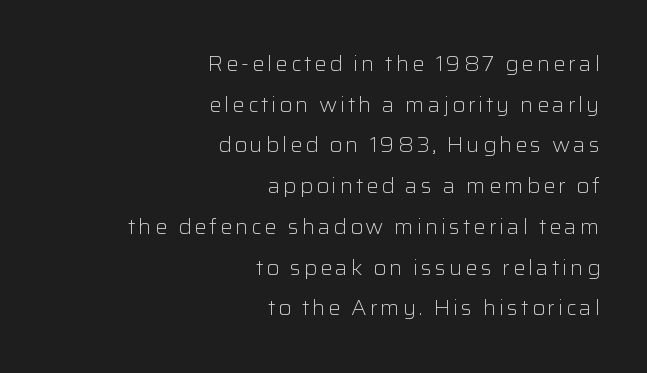
The image shows 21 px text type, upright; set right-aligned, loose line spacing (1.94x), not underlined.
